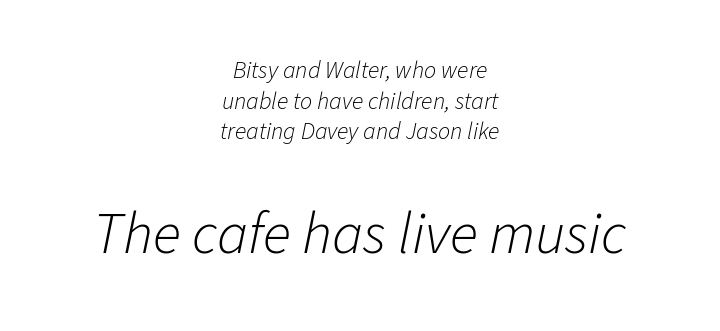
{"italic": "yes", "lean": "right", "slant_degrees": 11, "bold": "no", "weight": "light", "width": "normal", "stroke_contrast": "low", "x_height": "medium", "monospaced": "no", "underline": "no", "align": "center", "line_spacing": "normal", "line_spacing_ratio": 1.28, "letter_spacing": "normal", "letter_spacing_em": 0.0, "larger_block": "second", "size_ratio": 2.46, "glyph_px": 59}
